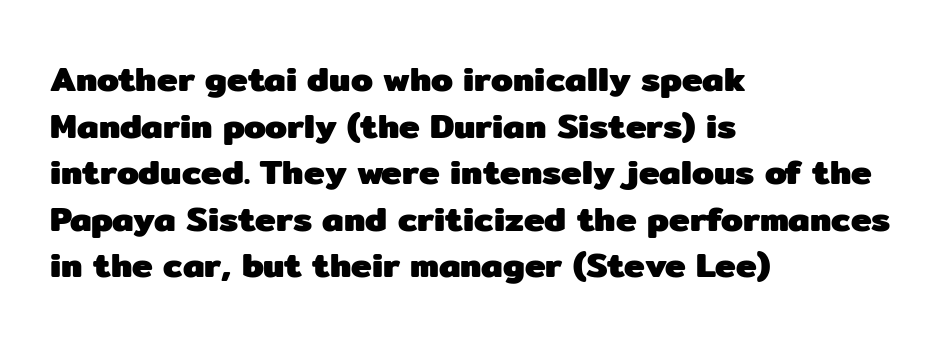
The image shows 35 px heavy sans-serif type, upright; set left-aligned, normal line spacing (1.33x), normal letter spacing, not underlined; low stroke contrast and a medium x-height.
